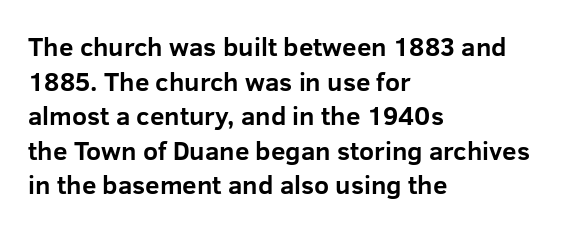
The image shows 26 px bold type, upright; set left-aligned, normal line spacing (1.33x), normal letter spacing, not underlined.
